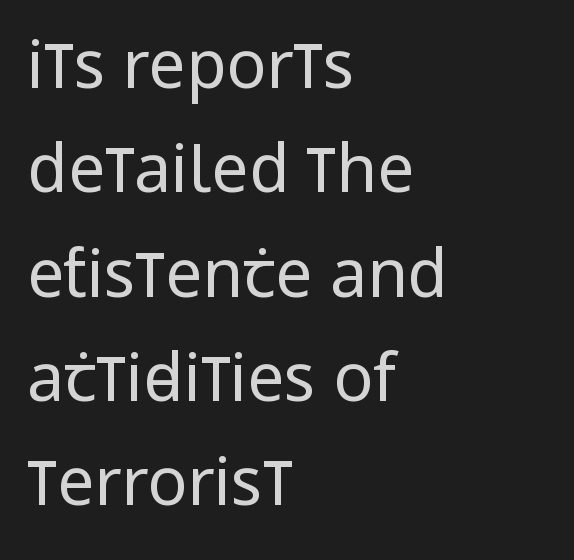
Q: Is the text bold? A: No.
Q: Is the text italic (slanted)? A: No, it is upright.
Q: Is the typeface a serif or a sans-serif typeface? A: Sans-serif.
Q: Is the text underlined? A: No.
Q: How is the paragraph aligned? A: Left-aligned.
Q: Is the spacing between letters normal or unusually wide? A: Normal.
Q: Is the spacing between lines tight, normal or loose? A: Normal.
Q: Width (condensed, normal, or wide)? A: Condensed.
Q: Stroke contrast? A: Low.
Q: x-height? A: Large.
Q: Monospaced? A: No.
